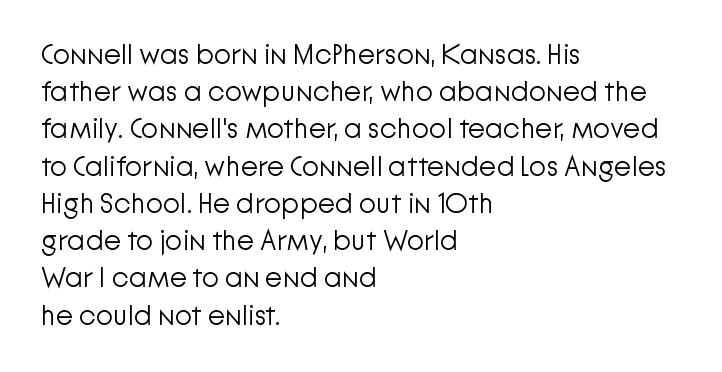
Q: Is the text bold? A: No.
Q: Is the text italic (slanted)? A: No, it is upright.
Q: Is the typeface a serif or a sans-serif typeface? A: Sans-serif.
Q: Is the text underlined? A: No.
Q: How is the paragraph aligned? A: Left-aligned.
Q: Is the spacing between letters normal or unusually wide? A: Normal.
Q: Is the spacing between lines tight, normal or loose? A: Normal.
Q: Width (condensed, normal, or wide)? A: Normal.
Q: Stroke contrast? A: Low.
Q: x-height? A: Medium.
Q: Monospaced? A: No.
